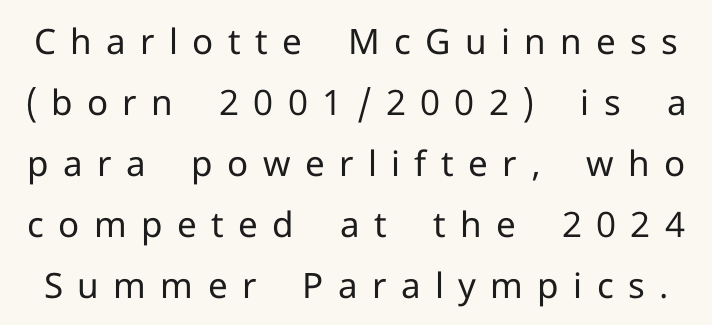
Q: Is the text bold? A: No.
Q: Is the text italic (slanted)? A: No, it is upright.
Q: Is the typeface a serif or a sans-serif typeface? A: Sans-serif.
Q: Is the text underlined? A: No.
Q: Is the spacing between letters normal or unusually wide? A: Unusually wide.
Q: Width (condensed, normal, or wide)? A: Normal.
Q: Stroke contrast? A: Low.
Q: x-height? A: Medium.
Q: Monospaced? A: No.
